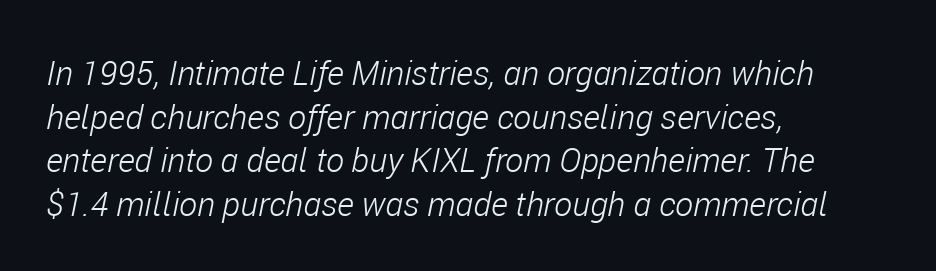
The image shows 34 px light, condensed type, italic (leaning right); set left-aligned, normal line spacing (1.28x), normal letter spacing, not underlined; low stroke contrast and a medium x-height.
